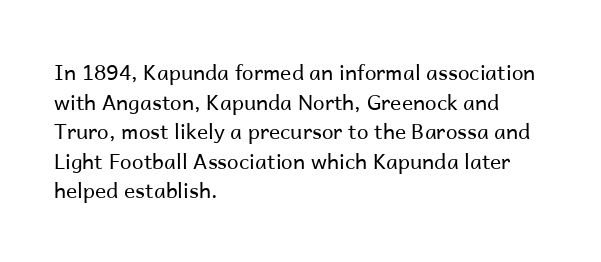
Q: Is the text bold? A: No.
Q: Is the text italic (slanted)? A: No, it is upright.
Q: Is the text underlined? A: No.
Q: How is the paragraph aligned? A: Left-aligned.
Q: Is the spacing between letters normal or unusually wide? A: Normal.
Q: Is the spacing between lines tight, normal or loose? A: Normal.
